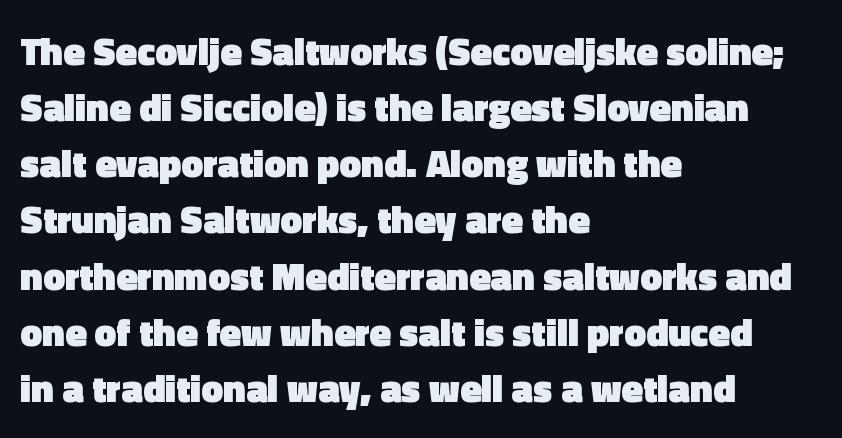
These words are printed bold, with thick strokes throughout. All the whitespace from short lines collects on the right. The letters advance in unequal steps, a hallmark of proportional type. Classification — sans serif. Every character sits straight up, as roman type does. Short note: letters normally spaced.
